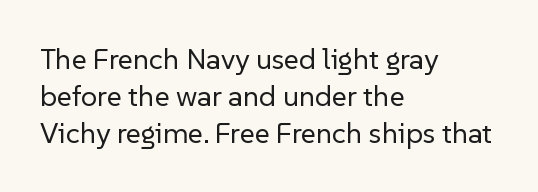
Is this a sans? Yes — the strokes have no serifs. Caption: multi-line text, flush left, ragged right. Vertical strokes here are truly vertical. No heavy texture on the line: the type isn't bold. Note the varied advance widths — an 'i' is clearly narrower than an 'm'.
